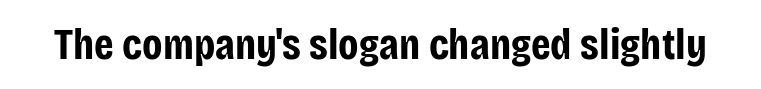
{"serif": "no", "italic": "no", "bold": "yes", "weight": "bold", "width": "condensed", "stroke_contrast": "low", "x_height": "large", "monospaced": "no", "underline": "no", "letter_spacing": "normal", "letter_spacing_em": 0.0, "glyph_px": 44}
